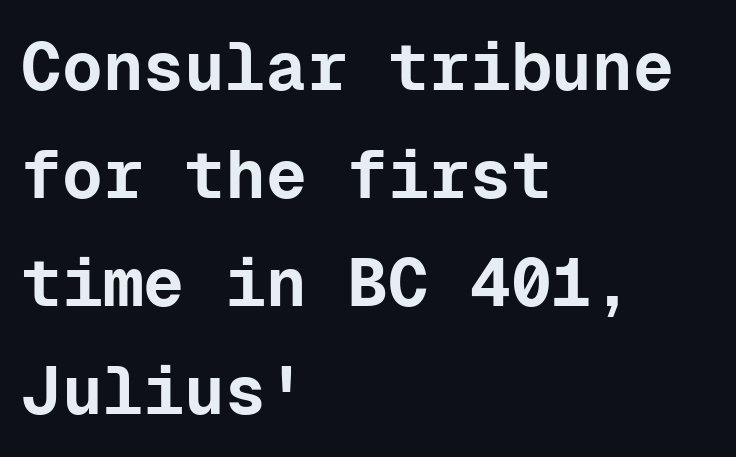
{"serif": "no", "italic": "no", "bold": "yes", "weight": "bold", "width": "normal", "stroke_contrast": "low", "x_height": "medium", "monospaced": "yes", "underline": "no", "align": "left", "line_spacing": "normal", "line_spacing_ratio": 1.59, "letter_spacing": "normal", "letter_spacing_em": 0.0, "glyph_px": 68}
